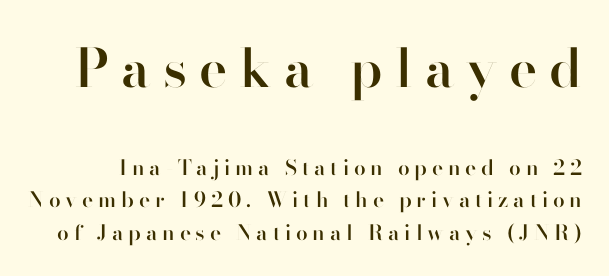
Q: Is the text bold? A: Semi-bold.
Q: Is the text italic (slanted)? A: No, it is upright.
Q: Is the typeface a serif or a sans-serif typeface? A: Sans-serif.
Q: Is the text underlined? A: No.
Q: Is the spacing between letters normal or unusually wide? A: Unusually wide.
Q: Is the spacing between lines tight, normal or loose? A: Normal.
Q: Which block of text is set in a larger size, the first (top) or the second (bottom)? A: The first (top) one.
Q: Width (condensed, normal, or wide)? A: Normal.
Q: Stroke contrast? A: High.
Q: x-height? A: Small.
Q: Monospaced? A: No.
